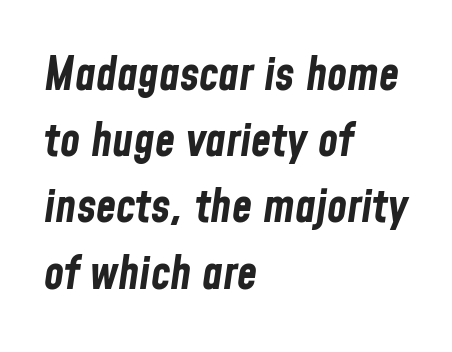
The passage shown is emphatically bold. Casual observation: everything's shoved over to the left. Proportional: the letters do not fall into vertical columns. The gap between lines stays unmarked.
